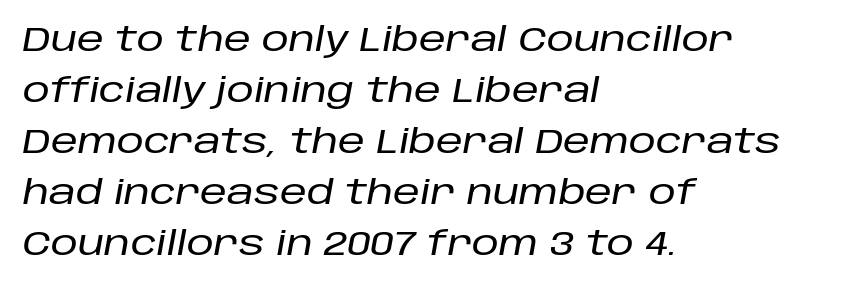
The image shows 34 px text type, italic (leaning right); set left-aligned, normal line spacing (1.5x), normal letter spacing, not underlined; low stroke contrast and a large x-height.
